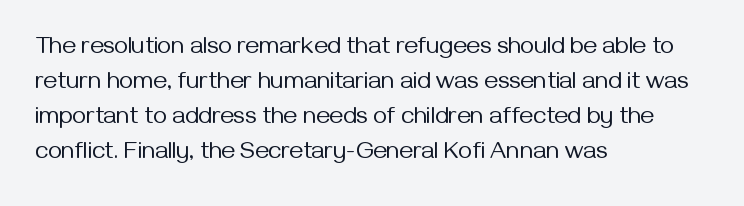
No word sits above an underline. This is the regular roman posture of the typeface. The lines in this sample share a left origin and differ only in where they stop. Successive baselines arrive at the customary interval.
